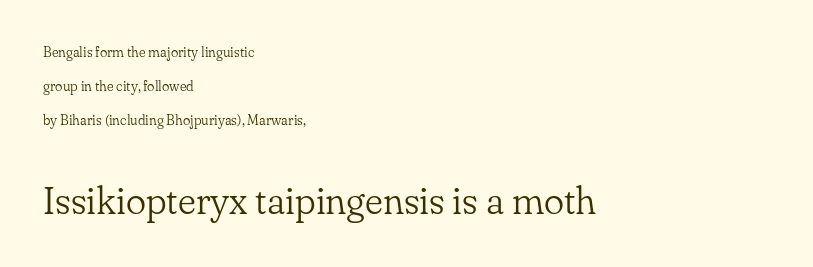
Q: Is the text bold? A: No.
Q: Is the text italic (slanted)? A: No, it is upright.
Q: Is the typeface a serif or a sans-serif typeface? A: Serif.
Q: Is the text underlined? A: No.
Q: How is the paragraph aligned? A: Left-aligned.
Q: Is the spacing between letters normal or unusually wide? A: Normal.
Q: Is the spacing between lines tight, normal or loose? A: Loose.
Q: Which block of text is set in a larger size, the first (top) or the second (bottom)? A: The second (bottom) one.
Q: Width (condensed, normal, or wide)? A: Normal.
Q: Stroke contrast? A: Low.
Q: x-height? A: Small.
Q: Monospaced? A: No.
